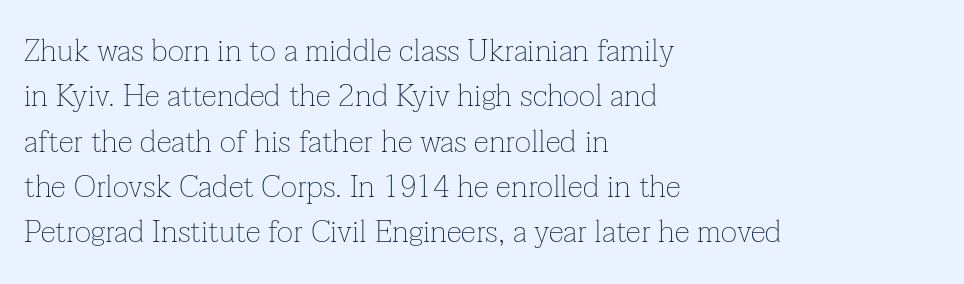
Character widths vary here, with narrow letters taking less room than wide ones. Letter spacing: default. The typesetter chose a ragged-right arrangement here. This is the regular roman posture of the typeface. A typesetter would label this face a serif. Stroke mass is kept to a normal reading level or below.
